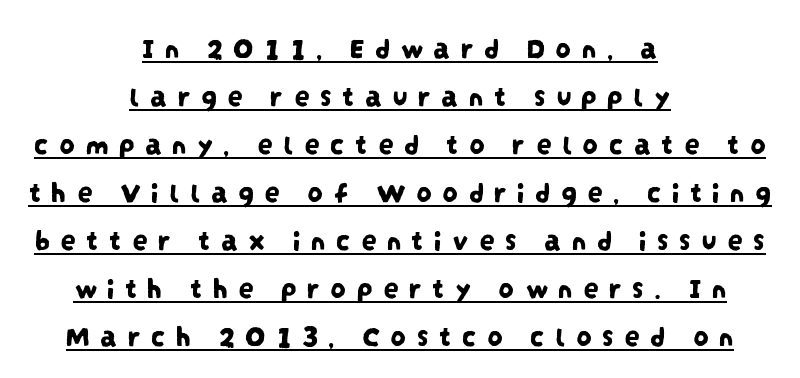
Q: Is the typeface a serif or a sans-serif typeface? A: Sans-serif.
Q: Is the text underlined? A: Yes.
Q: How is the paragraph aligned? A: Centered.
Q: Is the spacing between letters normal or unusually wide? A: Unusually wide.
Q: Is the spacing between lines tight, normal or loose? A: Normal.
Q: Width (condensed, normal, or wide)? A: Condensed.
Q: Stroke contrast? A: Low.
Q: x-height? A: Large.
Q: Monospaced? A: No.
